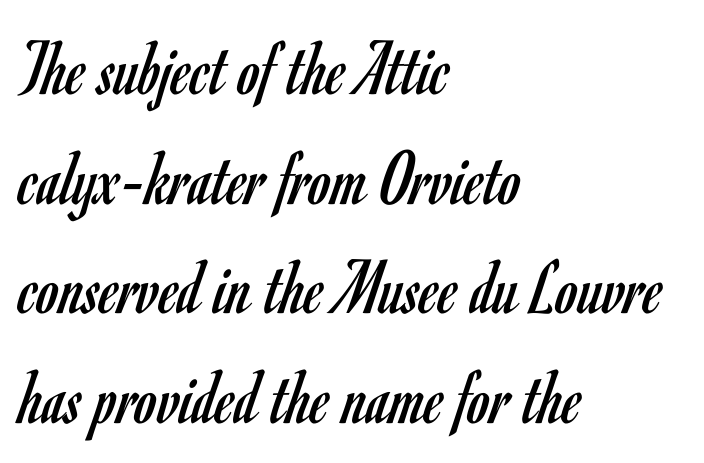
Q: Is the text bold? A: No.
Q: Is the text italic (slanted)? A: Yes.
Q: Is the typeface a serif or a sans-serif typeface? A: Sans-serif.
Q: Is the text underlined? A: No.
Q: How is the paragraph aligned? A: Left-aligned.
Q: Is the spacing between letters normal or unusually wide? A: Normal.
Q: Is the spacing between lines tight, normal or loose? A: Normal.
Q: Width (condensed, normal, or wide)? A: Condensed.
Q: Stroke contrast? A: Low.
Q: x-height? A: Small.
Q: Monospaced? A: No.
